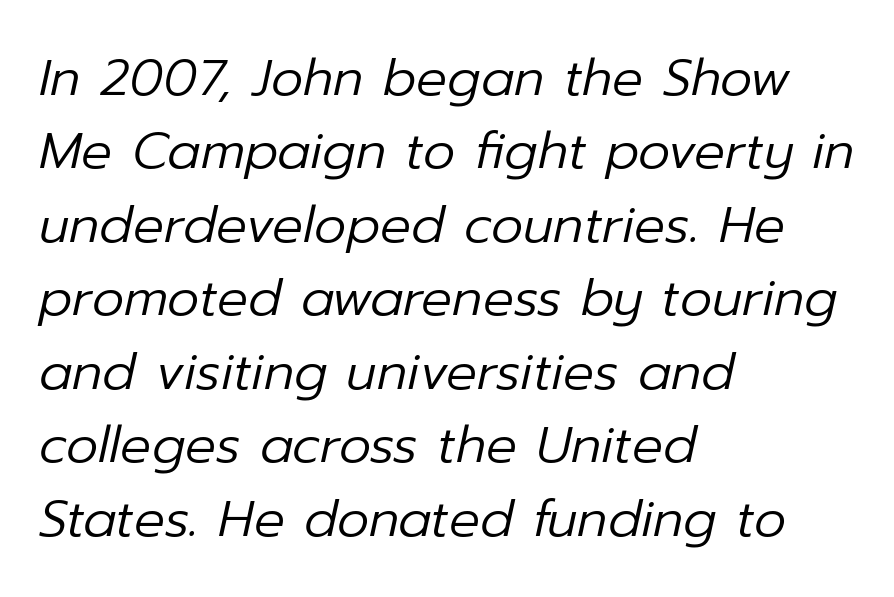
{"italic": "yes", "lean": "right", "slant_degrees": 12, "bold": "no", "weight": "regular", "width": "normal", "stroke_contrast": "low", "x_height": "medium", "monospaced": "no", "underline": "no", "align": "left", "line_spacing": "normal", "line_spacing_ratio": 1.44, "letter_spacing": "normal", "letter_spacing_em": 0.0, "glyph_px": 51}
